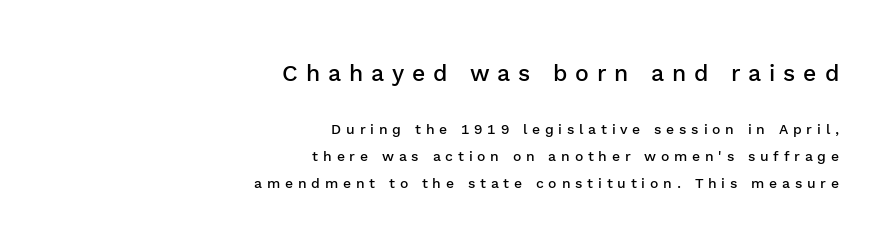
Q: Is the text bold? A: Semi-bold.
Q: Is the text italic (slanted)? A: No, it is upright.
Q: Is the text underlined? A: No.
Q: How is the paragraph aligned? A: Right-aligned.
Q: Is the spacing between letters normal or unusually wide? A: Unusually wide.
Q: Is the spacing between lines tight, normal or loose? A: Loose.
Q: Which block of text is set in a larger size, the first (top) or the second (bottom)? A: The first (top) one.
